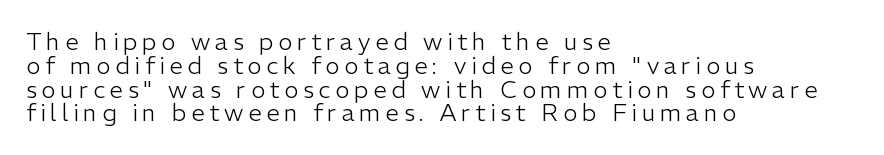
The image shows 24 px text type, upright; set left-aligned, tight line spacing (0.99x), unusually wide letter spacing (+0.2 em), not underlined.
